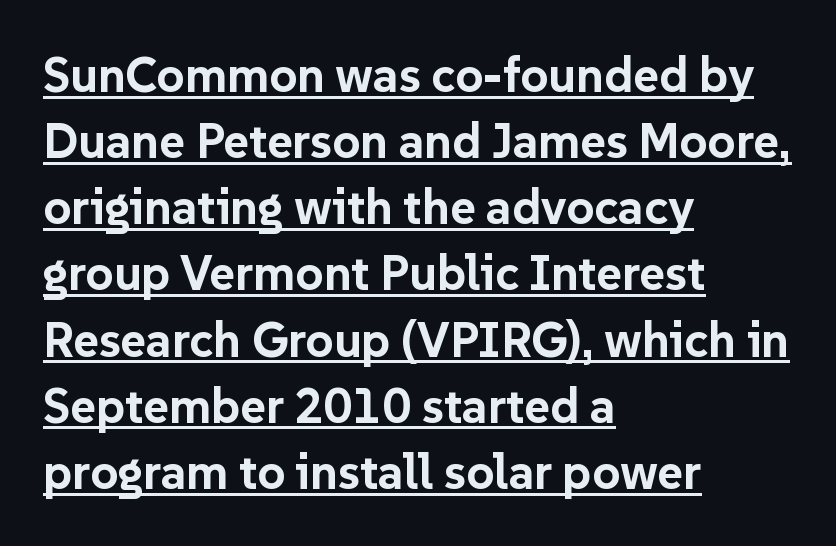
I'd describe the lettering as bold — thick and assertive. Evenly set lines give the paragraph a standard silhouette. Observe the absence of serifs on each vertical stroke in this sample. Letter spacing: default. The lines in this sample share a left origin and differ only in where they stop. Has an underline been added? It has.
